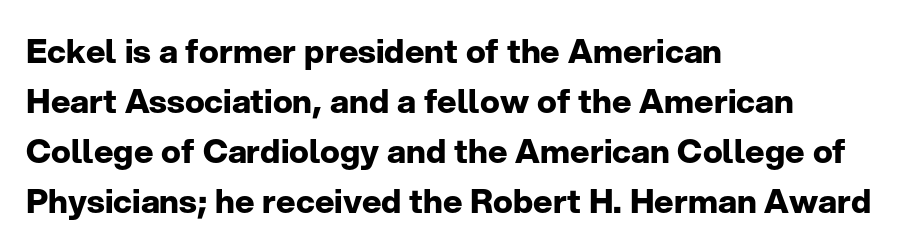
The image shows 33 px bold sans-serif type, upright; set left-aligned, normal line spacing (1.52x), normal letter spacing, not underlined; low stroke contrast and a medium x-height.
